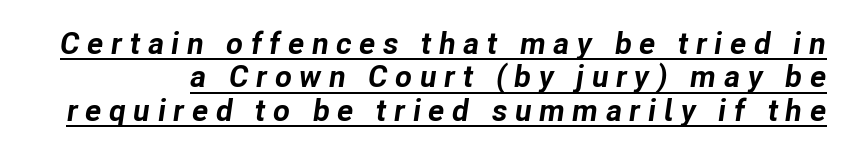
Spacing verdict: proportional, widths tailored to each character. The rendering uses a small line-height, squeezing the rows. In designer terms, the underline attribute is active on this setting. I'd describe the lettering as bold — thick and assertive. Look at the tracking — it's clearly loosened, letters drifting apart. The text carries the slant typical of an italic or oblique font.
